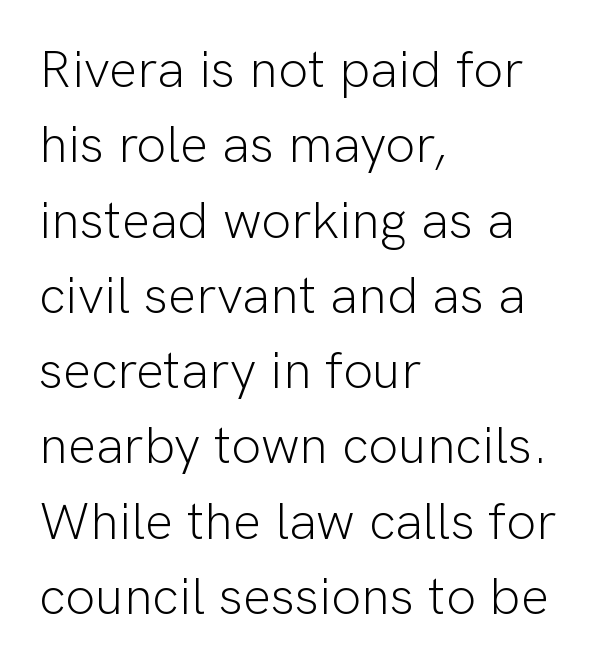
{"serif": "no", "italic": "no", "bold": "no", "weight": "light", "width": "normal", "stroke_contrast": "low", "x_height": "medium", "monospaced": "no", "underline": "no", "align": "left", "line_spacing": "normal", "line_spacing_ratio": 1.42, "letter_spacing": "normal", "letter_spacing_em": 0.0, "glyph_px": 53}
